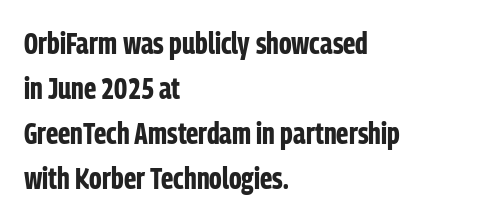
The image shows 30 px bold, condensed sans-serif type, upright; set left-aligned, normal line spacing (1.5x), normal letter spacing, not underlined; low stroke contrast and a medium x-height.
